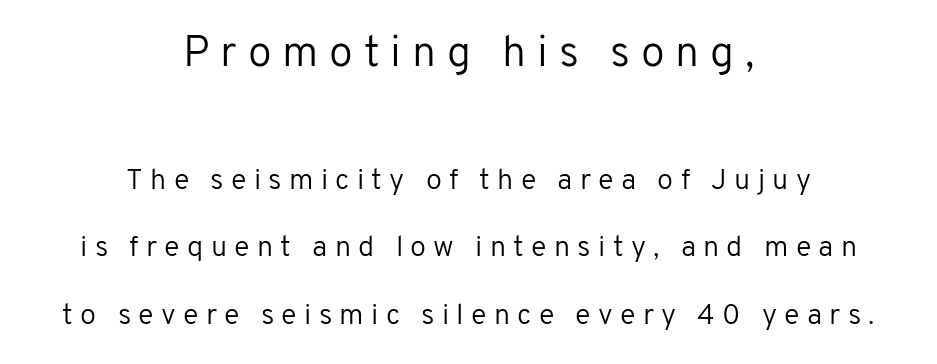
{"serif": "no", "italic": "no", "bold": "no", "weight": "regular", "width": "normal", "stroke_contrast": "low", "x_height": "medium", "monospaced": "no", "underline": "no", "align": "center", "line_spacing": "loose", "line_spacing_ratio": 2.33, "letter_spacing": "wide", "letter_spacing_em": 0.25, "larger_block": "first", "size_ratio": 1.48, "glyph_px": 43}
